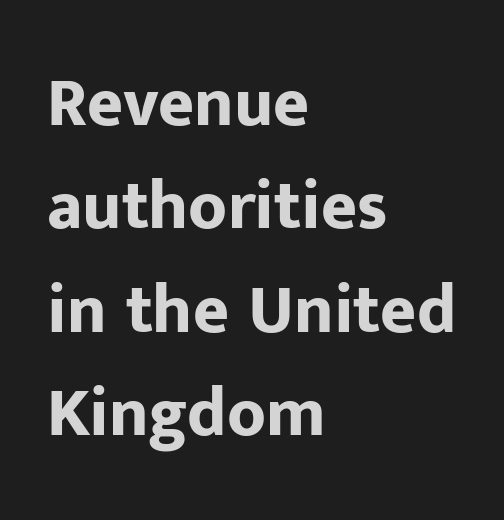
Q: Is the text bold? A: Yes.
Q: Is the text italic (slanted)? A: No, it is upright.
Q: Is the typeface a serif or a sans-serif typeface? A: Sans-serif.
Q: Is the text underlined? A: No.
Q: How is the paragraph aligned? A: Left-aligned.
Q: Is the spacing between letters normal or unusually wide? A: Normal.
Q: Is the spacing between lines tight, normal or loose? A: Normal.
Q: Width (condensed, normal, or wide)? A: Normal.
Q: Stroke contrast? A: Low.
Q: x-height? A: Medium.
Q: Monospaced? A: No.
